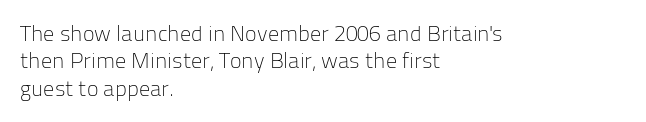
Q: Is the text bold? A: No.
Q: Is the text italic (slanted)? A: No, it is upright.
Q: Is the text underlined? A: No.
Q: How is the paragraph aligned? A: Left-aligned.
Q: Is the spacing between letters normal or unusually wide? A: Normal.
Q: Is the spacing between lines tight, normal or loose? A: Normal.
